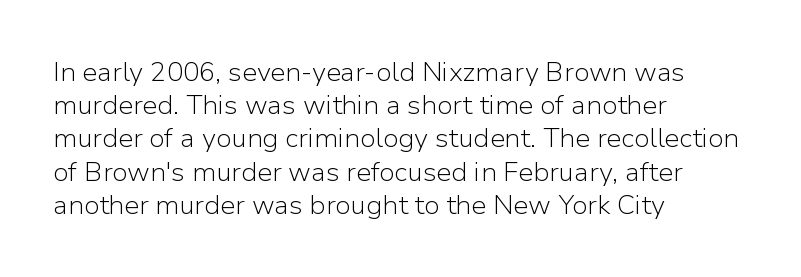
The zone under the glyphs is completely vacant. The passage is arranged the way most books set body copy — flush left. The type sits square on the baseline with zero lean. Weight: in the light-to-regular range. In terms of letterspacing, this is plain default setting.
